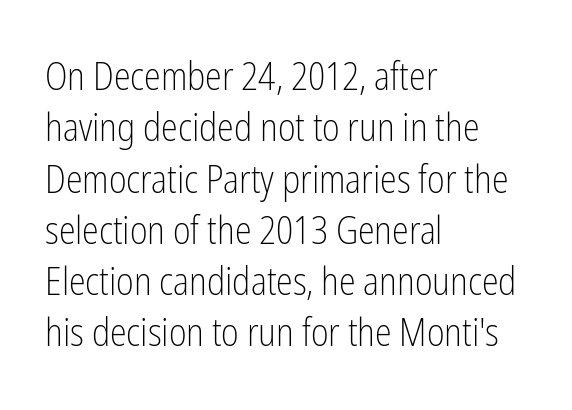
The image shows 38 px light, condensed sans-serif type, upright; set left-aligned, normal line spacing (1.35x), normal letter spacing, not underlined; low stroke contrast and a medium x-height.
